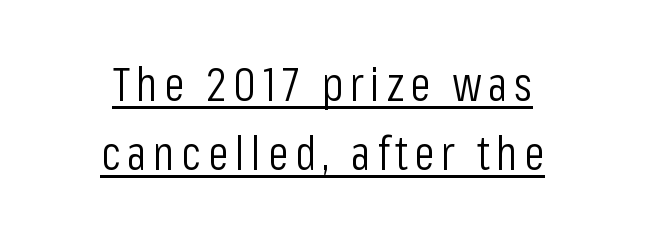
The image shows 47 px light, condensed sans-serif type, upright; set centered, normal line spacing (1.46x), underlined; low stroke contrast and a medium x-height.
